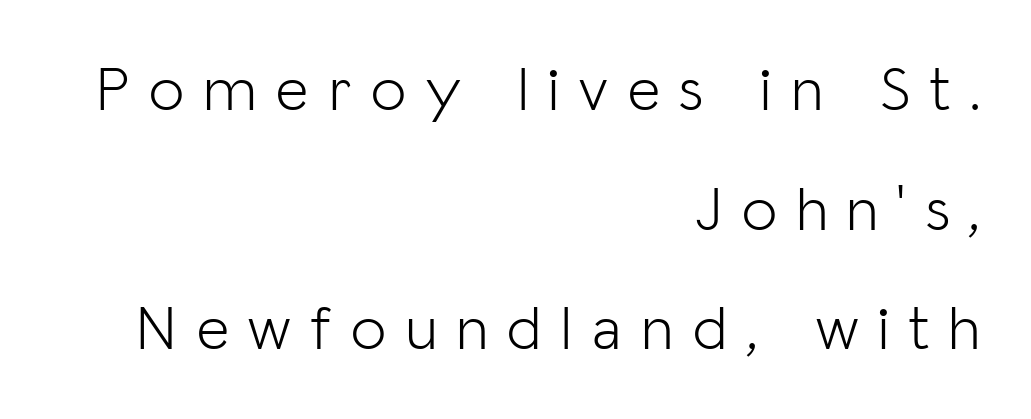
{"serif": "no", "italic": "no", "bold": "no", "weight": "light", "width": "normal", "stroke_contrast": "low", "x_height": "medium", "monospaced": "no", "underline": "no", "align": "right", "line_spacing": "loose", "line_spacing_ratio": 1.9, "letter_spacing": "wide", "letter_spacing_em": 0.32, "glyph_px": 63}
